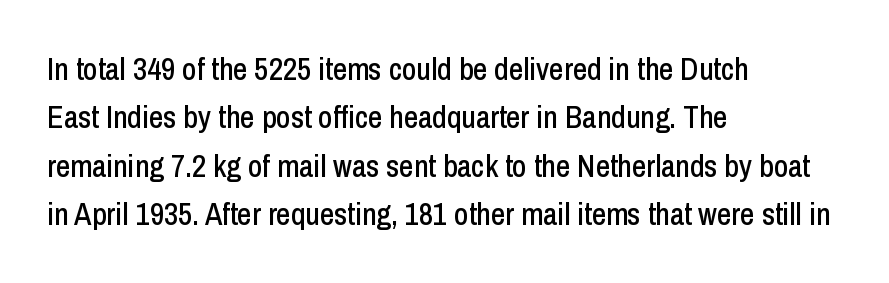
{"serif": "no", "italic": "no", "width": "condensed", "stroke_contrast": "low", "x_height": "medium", "monospaced": "no", "underline": "no", "align": "left", "line_spacing": "normal", "line_spacing_ratio": 1.56, "letter_spacing": "normal", "letter_spacing_em": 0.0, "glyph_px": 31}
